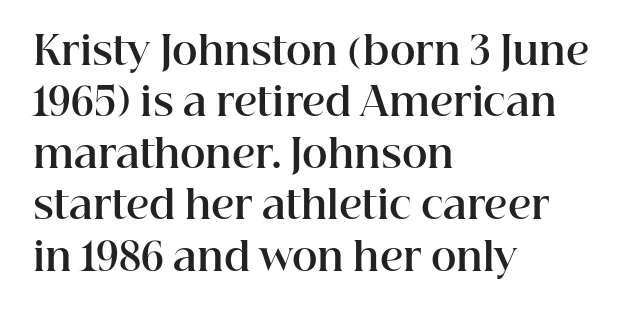
Q: Is the text bold? A: Yes.
Q: Is the text italic (slanted)? A: No, it is upright.
Q: Is the typeface a serif or a sans-serif typeface? A: Serif.
Q: Is the text underlined? A: No.
Q: How is the paragraph aligned? A: Left-aligned.
Q: Is the spacing between letters normal or unusually wide? A: Normal.
Q: Is the spacing between lines tight, normal or loose? A: Normal.
Q: Width (condensed, normal, or wide)? A: Normal.
Q: Stroke contrast? A: High.
Q: x-height? A: Medium.
Q: Monospaced? A: No.
